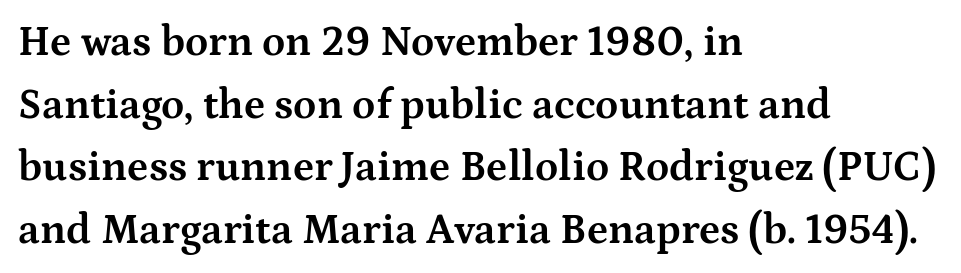
Q: Is the text bold? A: Yes.
Q: Is the text italic (slanted)? A: No, it is upright.
Q: Is the typeface a serif or a sans-serif typeface? A: Serif.
Q: Is the text underlined? A: No.
Q: How is the paragraph aligned? A: Left-aligned.
Q: Is the spacing between letters normal or unusually wide? A: Normal.
Q: Is the spacing between lines tight, normal or loose? A: Normal.
Q: Width (condensed, normal, or wide)? A: Wide.
Q: Stroke contrast? A: Medium.
Q: x-height? A: Medium.
Q: Monospaced? A: No.
